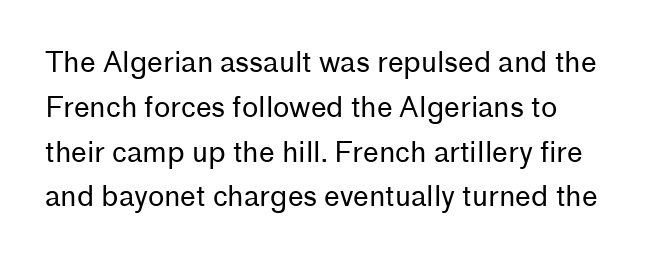
Stems here are at most as thick as an everyday book face. In terms of leading, this rendering sits right in the middle. Here the glyphs are tracked normally, forming tight word shapes. Is this a sans? Yes — the strokes have no serifs.
